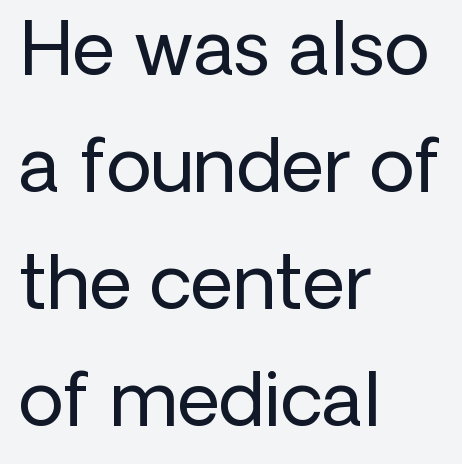
{"serif": "no", "italic": "no", "bold": "no", "weight": "regular", "width": "normal", "stroke_contrast": "low", "x_height": "medium", "monospaced": "no", "underline": "no", "align": "left", "line_spacing": "normal", "line_spacing_ratio": 1.58, "letter_spacing": "normal", "letter_spacing_em": 0.0, "glyph_px": 74}
